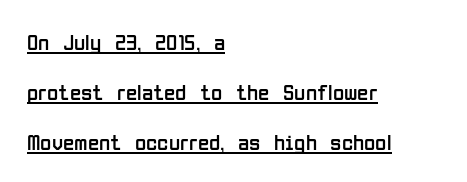
{"italic": "no", "bold": "no", "underline": "yes", "align": "left", "line_spacing": "loose", "line_spacing_ratio": 2.17, "letter_spacing": "normal", "letter_spacing_em": 0.0, "glyph_px": 23}
